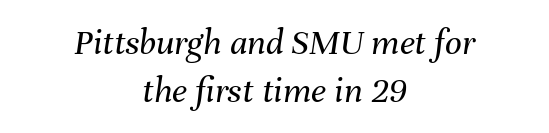
Q: Is the text bold? A: No.
Q: Is the text italic (slanted)? A: Yes, it leans right by about 8 degrees.
Q: Is the text underlined? A: No.
Q: How is the paragraph aligned? A: Centered.
Q: Is the spacing between letters normal or unusually wide? A: Normal.
Q: Is the spacing between lines tight, normal or loose? A: Normal.
Q: Width (condensed, normal, or wide)? A: Normal.
Q: Stroke contrast? A: Medium.
Q: x-height? A: Medium.
Q: Monospaced? A: No.
